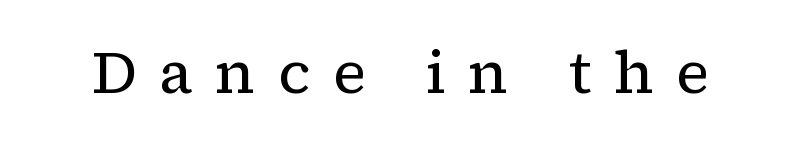
The image shows 59 px regular-weight serif type, upright; set unusually wide letter spacing (+0.38 em), not underlined; low stroke contrast and a medium x-height.
